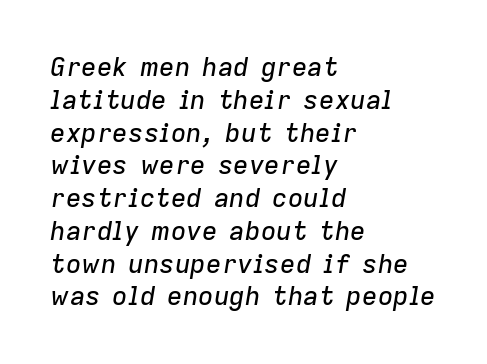
{"italic": "yes", "lean": "right", "slant_degrees": 9, "underline": "no", "align": "left", "line_spacing": "normal", "line_spacing_ratio": 1.26, "letter_spacing": "normal", "letter_spacing_em": 0.0, "glyph_px": 26}
